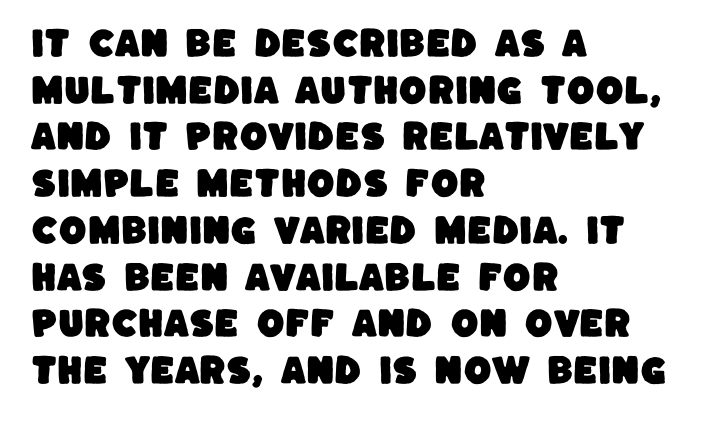
Q: Is the typeface a serif or a sans-serif typeface? A: Sans-serif.
Q: Is the text underlined? A: No.
Q: How is the paragraph aligned? A: Left-aligned.
Q: Is the spacing between letters normal or unusually wide? A: Normal.
Q: Is the spacing between lines tight, normal or loose? A: Normal.
Q: Width (condensed, normal, or wide)? A: Normal.
Q: Stroke contrast? A: Low.
Q: x-height? A: Large.
Q: Monospaced? A: No.
